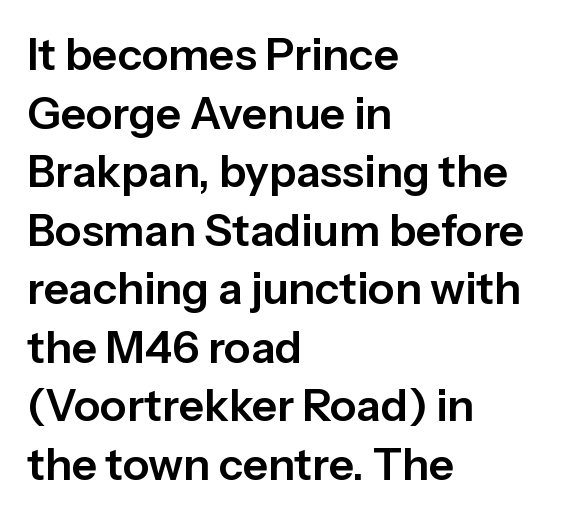
The typography opts for an upright posture over an oblique one. Visually the block forms a straight wall on the left and a jagged coastline on the right. Each word holds together tightly as a unit, with standard inter-letter gaps. A typesetter would label this face a sans.
